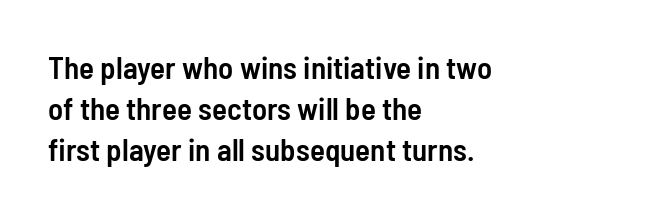
The image shows 31 px semibold, condensed sans-serif type, upright; set left-aligned, normal line spacing (1.33x), normal letter spacing, not underlined; low stroke contrast and a medium x-height.
